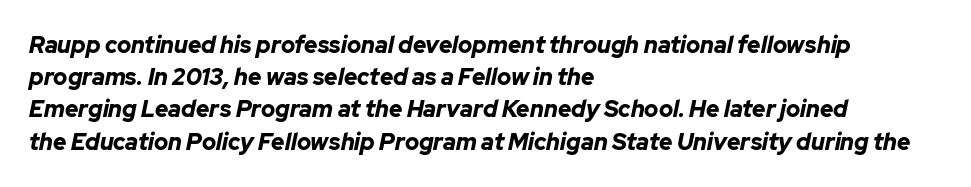
{"italic": "yes", "lean": "right", "slant_degrees": 12, "bold": "yes", "underline": "no", "align": "left", "line_spacing": "normal", "line_spacing_ratio": 1.4, "letter_spacing": "normal", "letter_spacing_em": 0.0, "glyph_px": 23}
